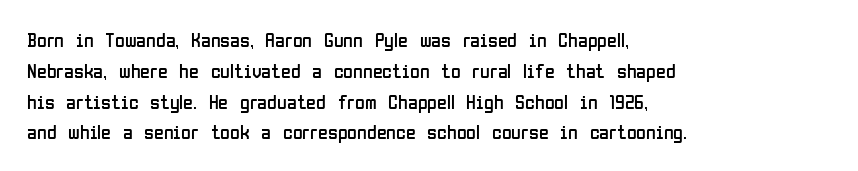
{"italic": "no", "bold": "no", "underline": "no", "align": "left", "line_spacing": "normal", "line_spacing_ratio": 1.54, "letter_spacing": "normal", "letter_spacing_em": 0.0, "glyph_px": 20}
